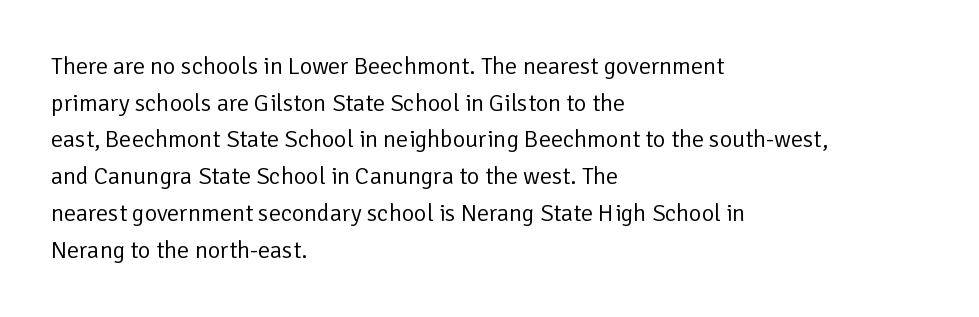
The image shows 24 px text type, upright; set left-aligned, normal line spacing (1.53x), normal letter spacing, not underlined.
